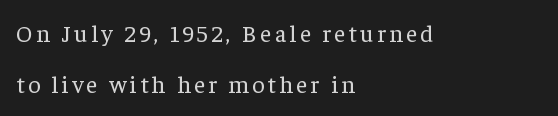
{"italic": "no", "bold": "no", "underline": "no", "align": "left", "line_spacing": "loose", "line_spacing_ratio": 2.13, "glyph_px": 24}
